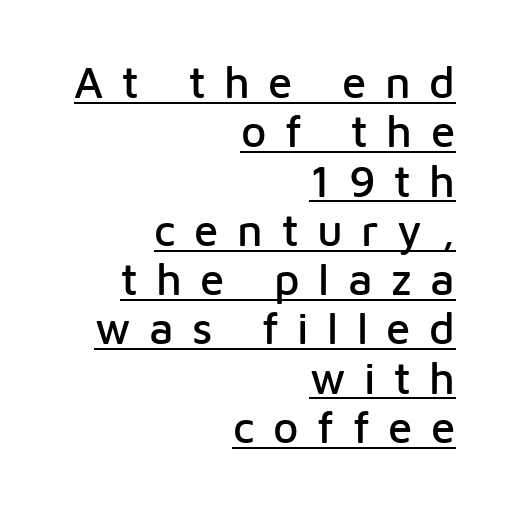
The image shows 44 px sans-serif type, upright; set right-aligned, tight line spacing (1.12x), unusually wide letter spacing (+0.42 em), underlined; low stroke contrast and a medium x-height.
